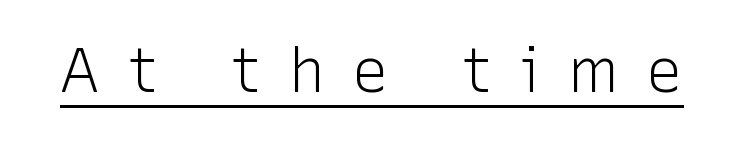
Q: Is the text bold? A: No.
Q: Is the text italic (slanted)? A: No, it is upright.
Q: Is the typeface a serif or a sans-serif typeface? A: Sans-serif.
Q: Is the text underlined? A: Yes.
Q: Is the spacing between letters normal or unusually wide? A: Unusually wide.
Q: Width (condensed, normal, or wide)? A: Normal.
Q: Stroke contrast? A: Low.
Q: x-height? A: Medium.
Q: Monospaced? A: No.
